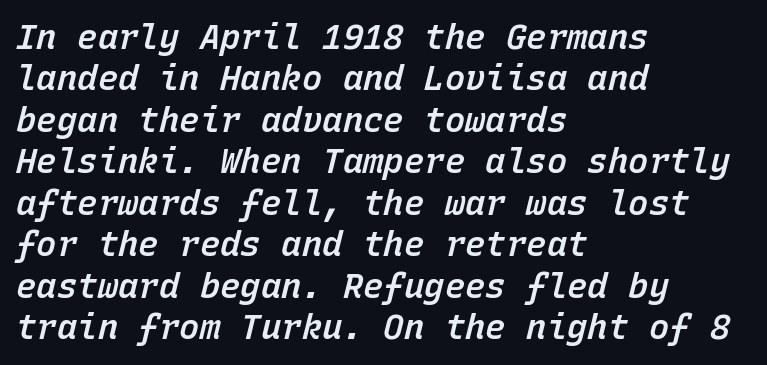
Look at the stroke-to-counter ratio: somewhat heavy, a semibold. Does extra space separate the letters? No, they use regular spacing. Check under the words: just untouched page. Would a proofreader flag this as italicized? Yes.
